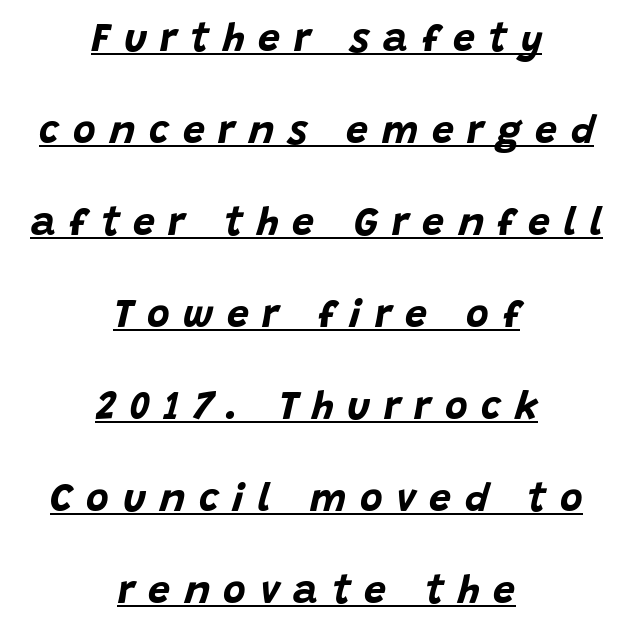
The typesetter chose a symmetrical, centered arrangement here. Note the varied advance widths — an 'i' is clearly narrower than an 'm'. Quick note: underline on. This sample trades compactness for vertical openness between lines. Notice how the stems are inclined rather than vertical — that's the hallmark of italics.
